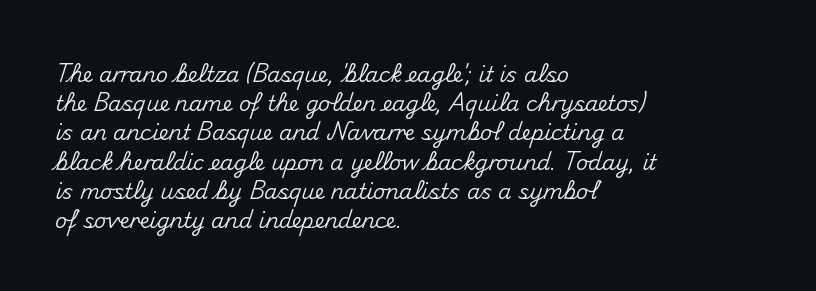
Q: Is the text italic (slanted)? A: Yes.
Q: Is the text underlined? A: No.
Q: How is the paragraph aligned? A: Left-aligned.
Q: Is the spacing between letters normal or unusually wide? A: Normal.
Q: Is the spacing between lines tight, normal or loose? A: Normal.
